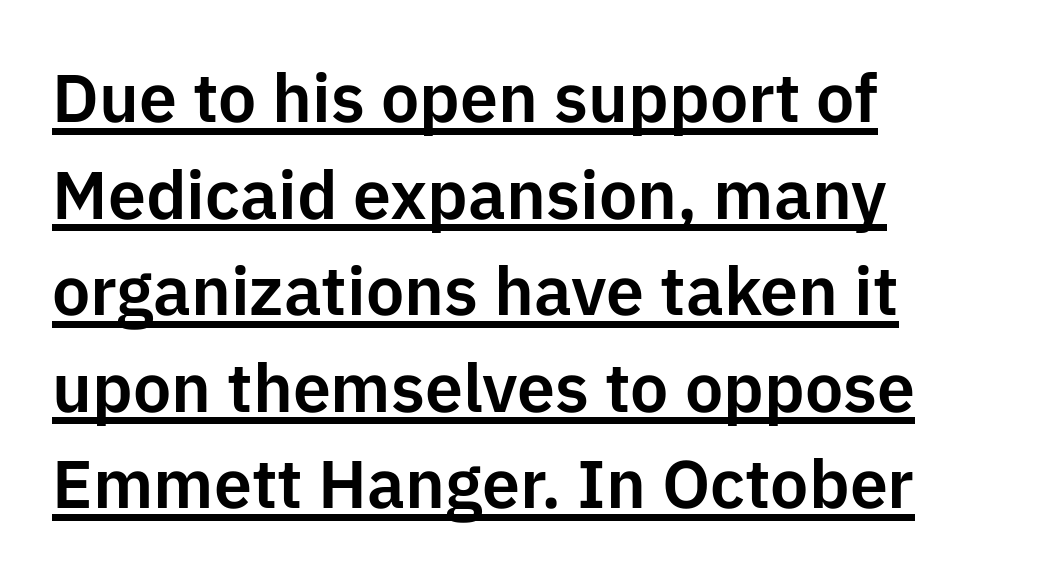
{"serif": "no", "italic": "no", "width": "normal", "stroke_contrast": "low", "x_height": "medium", "monospaced": "no", "underline": "yes", "align": "left", "line_spacing": "normal", "line_spacing_ratio": 1.42, "letter_spacing": "normal", "letter_spacing_em": 0.0, "glyph_px": 68}
